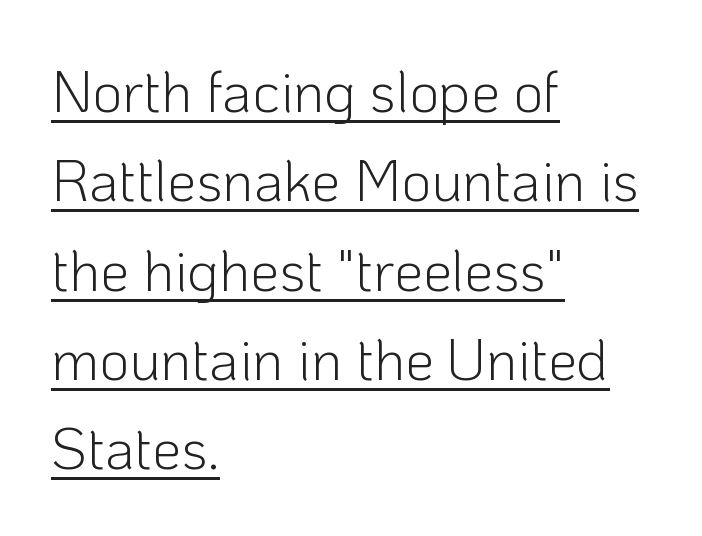
Short and long lines alike share a common starting point at left. The typeface chosen for these lines omits serifs. The typeface has the unassuming heft of standard copy or less. In terms of leading, this rendering sits right in the middle.
